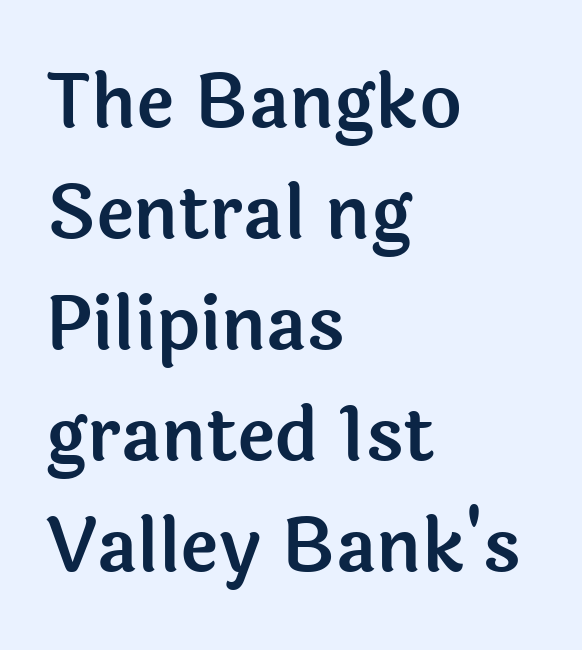
The image shows 73 px sans-serif type, upright; set left-aligned, normal line spacing (1.52x), normal letter spacing, not underlined; a medium x-height.
